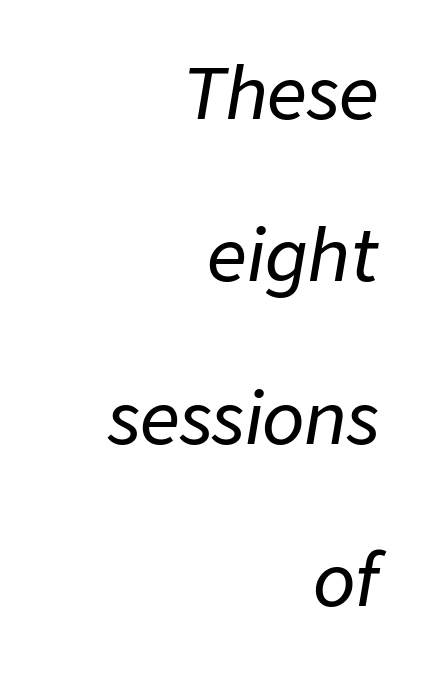
Reading down the column, the eye jumps a long way to each next line. Any mark beneath the type? The region is blank. There is no visible air inserted between adjacent glyphs. Looks like regular typesetting: each glyph gets only the width it needs. Emphasis-style slanted type is in use. These lines stack with their right ends in a neat column.
